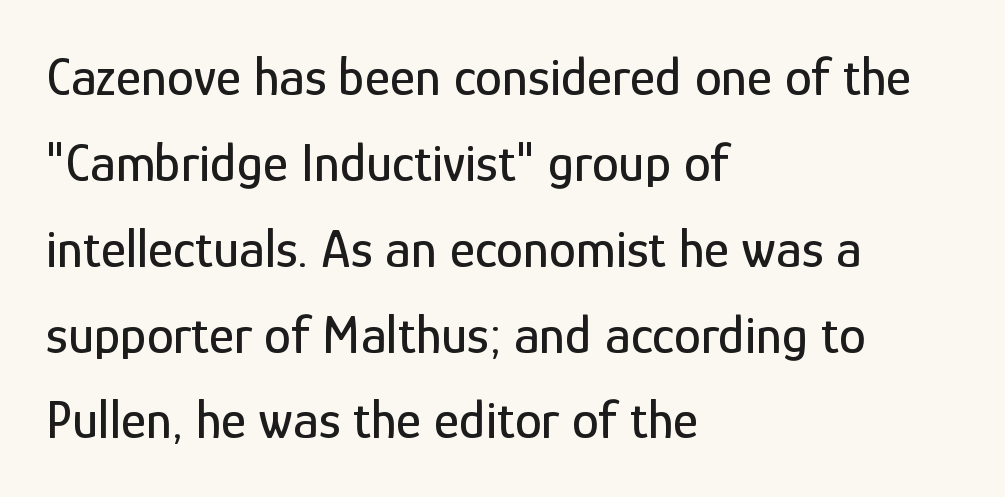
Tall strokes in this sample are plumb rather than angled. Between one letter and the next there's only the usual sliver of space. Note the varied advance widths — an 'i' is clearly narrower than an 'm'. A typesetter would call this leading conventional body-copy spacing.
